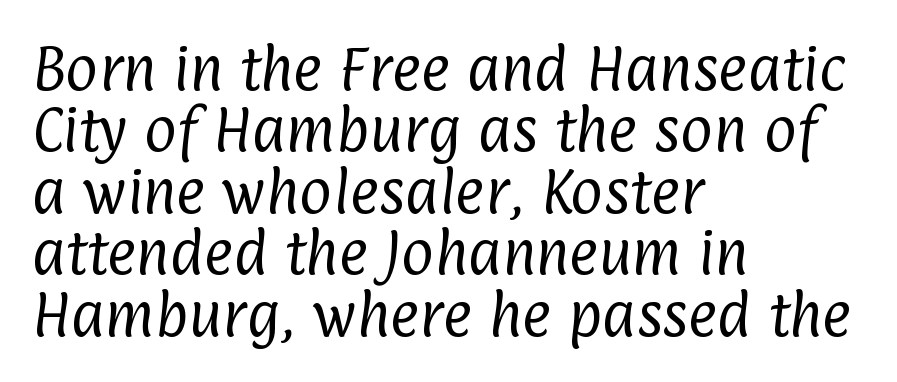
The rendering anchors every line to the left-hand side. Inter-character spacing is left at the font's built-in metrics. Weight: in the light-to-regular range. Look at the bottom of the vertical strokes: they stop flat, with no serifs. You could not count columns in this text — the font is proportionally spaced.
